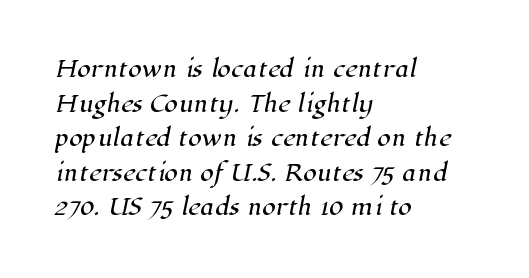
{"underline": "no", "align": "left", "line_spacing": "normal", "line_spacing_ratio": 1.57, "letter_spacing": "normal", "letter_spacing_em": 0.0, "glyph_px": 22}
